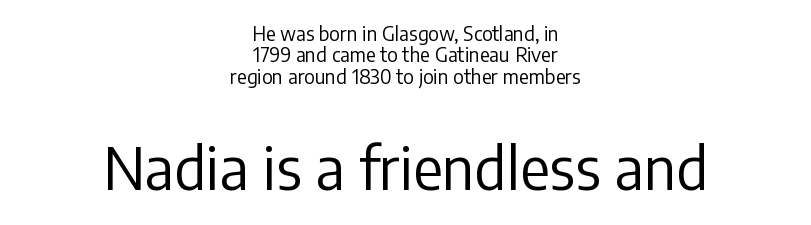
Q: Is the text bold? A: No.
Q: Is the text italic (slanted)? A: No, it is upright.
Q: Is the typeface a serif or a sans-serif typeface? A: Sans-serif.
Q: Is the text underlined? A: No.
Q: How is the paragraph aligned? A: Centered.
Q: Is the spacing between letters normal or unusually wide? A: Normal.
Q: Is the spacing between lines tight, normal or loose? A: Tight.
Q: Which block of text is set in a larger size, the first (top) or the second (bottom)? A: The second (bottom) one.
Q: Width (condensed, normal, or wide)? A: Normal.
Q: Stroke contrast? A: Low.
Q: x-height? A: Medium.
Q: Monospaced? A: No.
